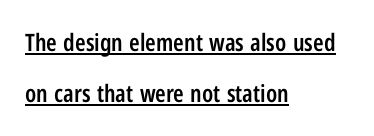
{"italic": "no", "bold": "semi", "underline": "yes", "align": "left", "line_spacing": "loose", "line_spacing_ratio": 2.14, "letter_spacing": "normal", "letter_spacing_em": 0.0, "glyph_px": 24}
